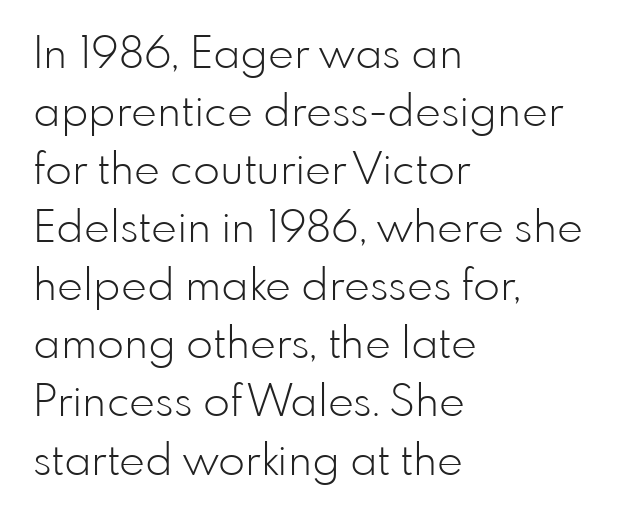
Weight class: somewhere from thin through regular. This rendering features lettering with no underline. All the whitespace from short lines collects on the right. The passage shown is typed in a proportional face where columns would drift.
